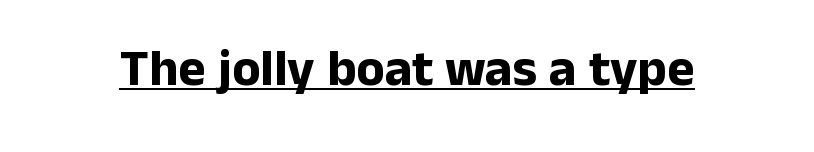
The image shows 52 px bold sans-serif type, upright; set normal letter spacing, underlined; low stroke contrast and a medium x-height.
